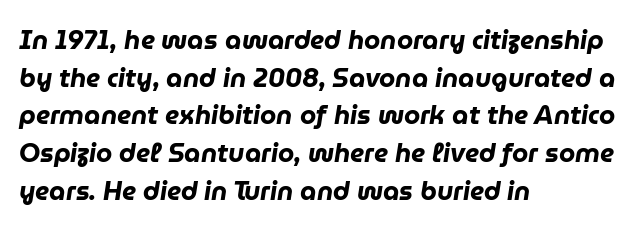
{"italic": "yes", "lean": "right", "slant_degrees": 9, "bold": "yes", "underline": "no", "align": "left", "line_spacing": "normal", "line_spacing_ratio": 1.45, "letter_spacing": "normal", "letter_spacing_em": 0.0, "glyph_px": 26}
